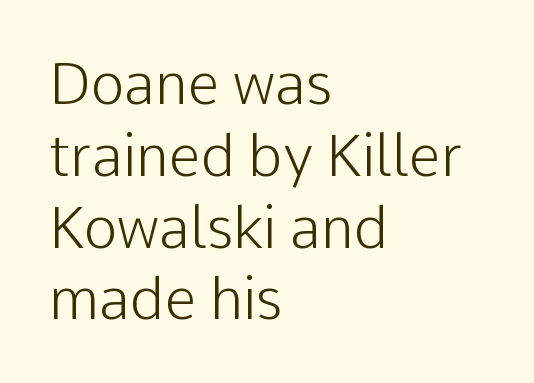
Q: Is the text bold? A: No.
Q: Is the text italic (slanted)? A: No, it is upright.
Q: Is the typeface a serif or a sans-serif typeface? A: Sans-serif.
Q: Is the text underlined? A: No.
Q: How is the paragraph aligned? A: Left-aligned.
Q: Is the spacing between letters normal or unusually wide? A: Normal.
Q: Is the spacing between lines tight, normal or loose? A: Normal.
Q: Width (condensed, normal, or wide)? A: Normal.
Q: Stroke contrast? A: Low.
Q: x-height? A: Medium.
Q: Monospaced? A: No.
